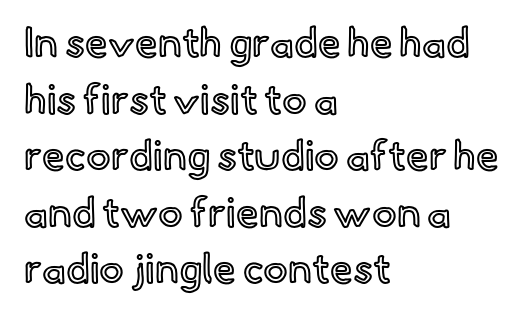
{"italic": "no", "width": "normal", "x_height": "small", "monospaced": "no", "underline": "no", "align": "left", "line_spacing": "normal", "line_spacing_ratio": 1.38, "letter_spacing": "normal", "letter_spacing_em": 0.0, "glyph_px": 41}
